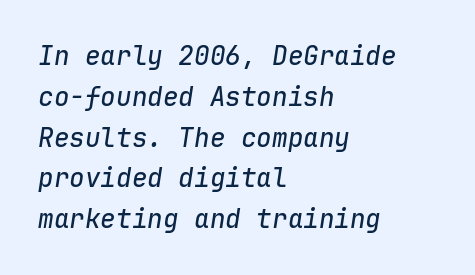
The image shows 26 px text type, italic (leaning right); set left-aligned, normal line spacing (1.57x), normal letter spacing, not underlined.
